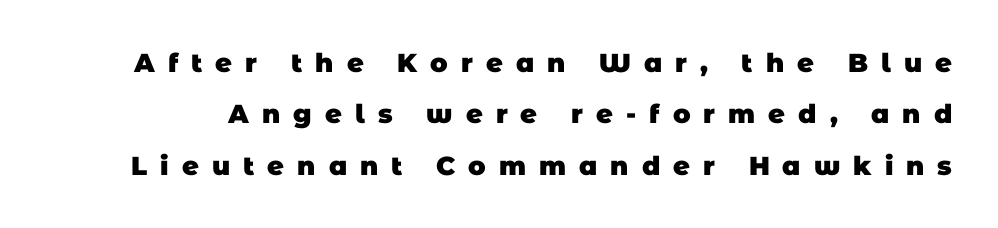
The image shows 26 px bold type; set loose line spacing (1.98x), unusually wide letter spacing (+0.5 em), not underlined.
